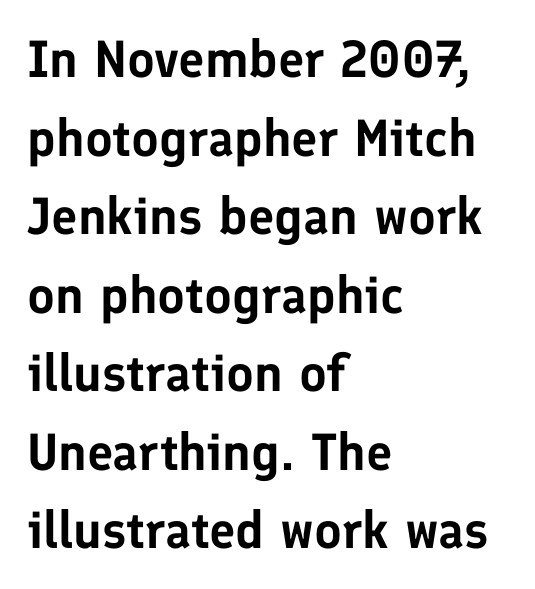
{"serif": "no", "italic": "no", "width": "normal", "stroke_contrast": "low", "x_height": "medium", "monospaced": "no", "underline": "no", "align": "left", "line_spacing": "normal", "line_spacing_ratio": 1.51, "letter_spacing": "normal", "letter_spacing_em": 0.0, "glyph_px": 52}
